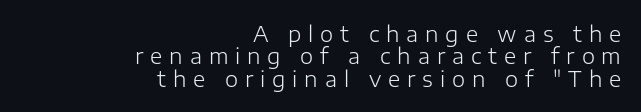
Q: Is the text bold? A: No.
Q: Is the text italic (slanted)? A: No, it is upright.
Q: Is the text underlined? A: No.
Q: How is the paragraph aligned? A: Right-aligned.
Q: Is the spacing between letters normal or unusually wide? A: Unusually wide.
Q: Is the spacing between lines tight, normal or loose? A: Tight.
